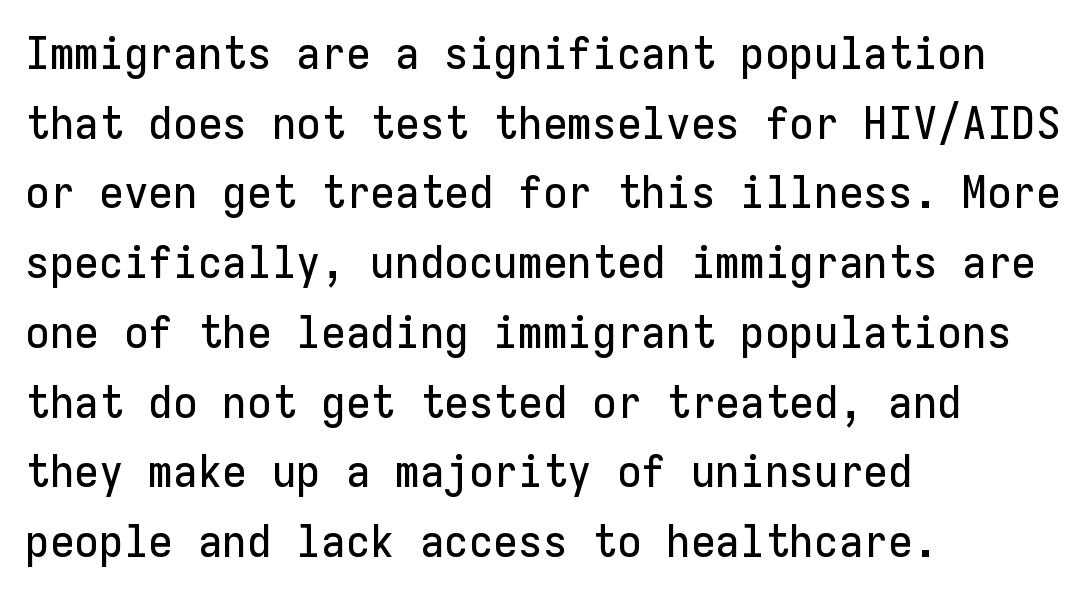
{"serif": "no", "italic": "no", "width": "normal", "stroke_contrast": "low", "x_height": "medium", "monospaced": "yes", "underline": "no", "align": "left", "line_spacing": "normal", "line_spacing_ratio": 1.55, "letter_spacing": "normal", "letter_spacing_em": 0.0, "glyph_px": 45}
